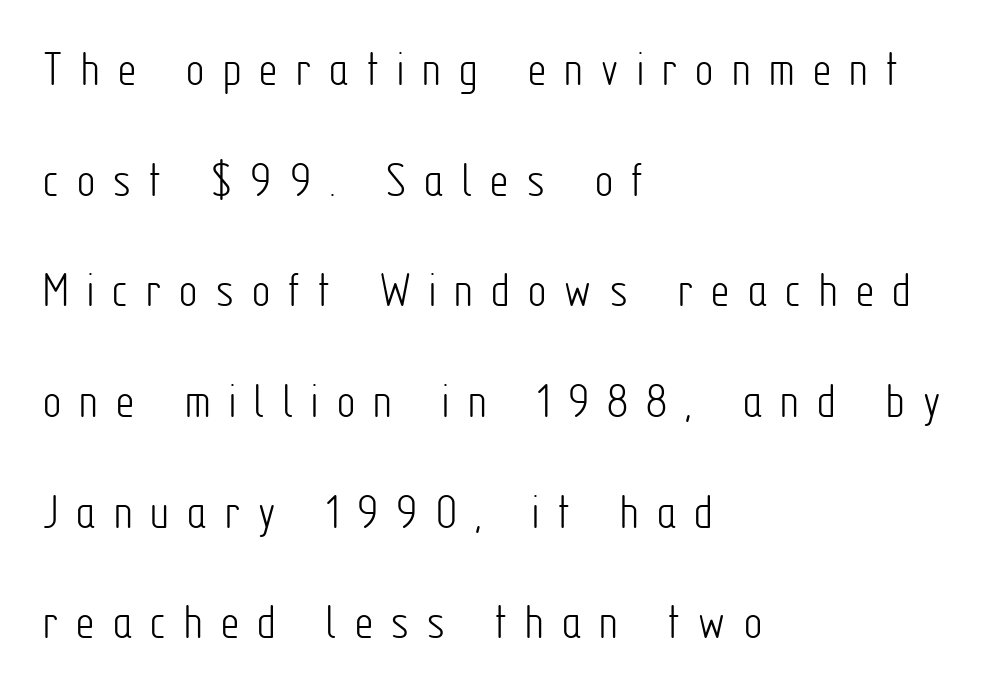
Q: Is the text bold? A: No.
Q: Is the text italic (slanted)? A: No, it is upright.
Q: Is the typeface a serif or a sans-serif typeface? A: Sans-serif.
Q: Is the text underlined? A: No.
Q: How is the paragraph aligned? A: Left-aligned.
Q: Is the spacing between letters normal or unusually wide? A: Unusually wide.
Q: Is the spacing between lines tight, normal or loose? A: Loose.
Q: Width (condensed, normal, or wide)? A: Condensed.
Q: Stroke contrast? A: Low.
Q: x-height? A: Medium.
Q: Monospaced? A: No.
